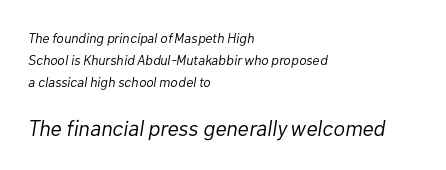
Size hierarchy here favors the trailing block over the leading one. Tall strokes in this sample are angled rather than plumb. On a weight scale, this lands at 450 or below. Beneath every word, the page is bare. Where is the straight margin? On the left. The passage shown has conventional tracking throughout.
